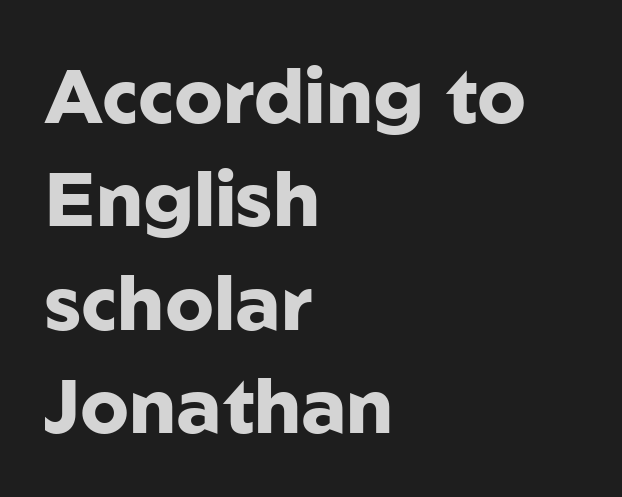
The image shows 76 px heavy sans-serif type, upright; set left-aligned, normal line spacing (1.36x), normal letter spacing, not underlined; low stroke contrast and a medium x-height.
